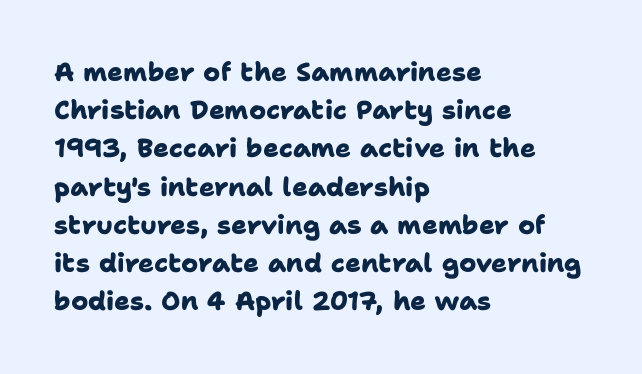
Q: Is the text bold? A: Yes.
Q: Is the text underlined? A: No.
Q: How is the paragraph aligned? A: Left-aligned.
Q: Is the spacing between letters normal or unusually wide? A: Normal.
Q: Is the spacing between lines tight, normal or loose? A: Normal.
